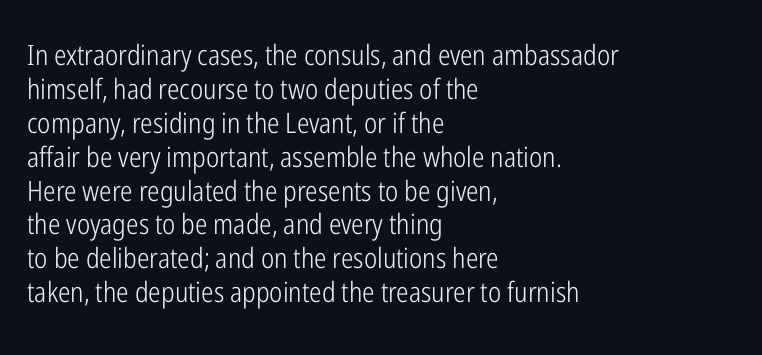
Counters stay open thanks to moderate or lighter strokes. Rendered with straight, roman letterforms. Type without underlining. One-word summary of the alignment: left. The passage shown is typed in a proportional face where columns would drift. Serifs: no, the terminals of the letterforms are clean.
